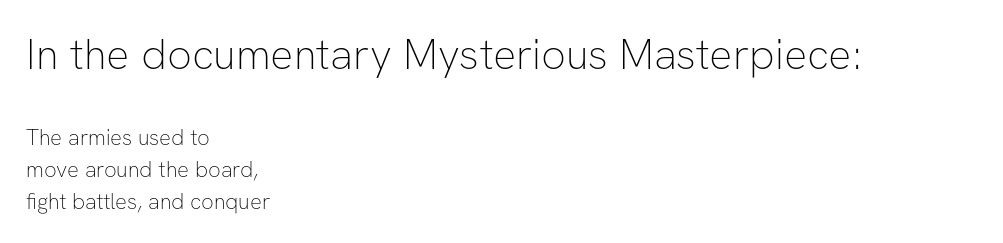
The image shows 43 px thin sans-serif type, upright; set left-aligned, normal line spacing (1.46x), normal letter spacing, not underlined; the first (top) block is 1.95x larger; low stroke contrast and a medium x-height.
